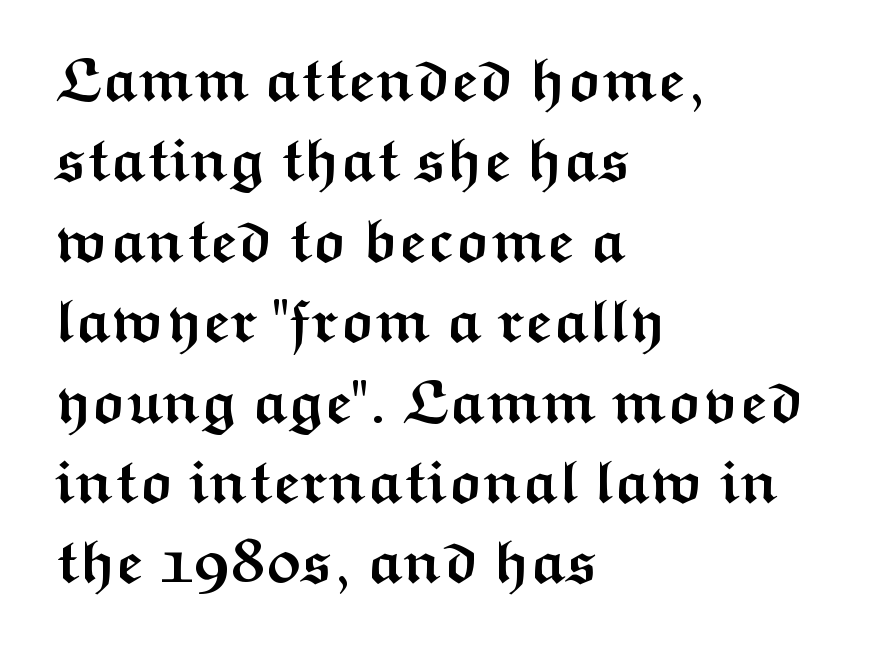
Q: Is the text bold? A: Yes.
Q: Is the text italic (slanted)? A: No, it is upright.
Q: Is the typeface a serif or a sans-serif typeface? A: Sans-serif.
Q: Is the text underlined? A: No.
Q: How is the paragraph aligned? A: Left-aligned.
Q: Is the spacing between letters normal or unusually wide? A: Normal.
Q: Is the spacing between lines tight, normal or loose? A: Normal.
Q: Width (condensed, normal, or wide)? A: Wide.
Q: Stroke contrast? A: Medium.
Q: x-height? A: Medium.
Q: Monospaced? A: No.
